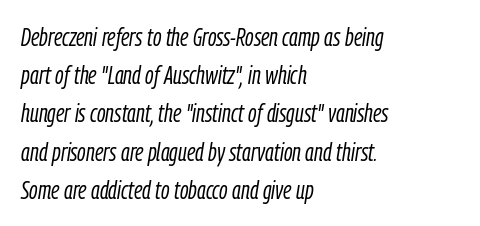
The image shows 25 px text type, italic (leaning right); set left-aligned, normal line spacing (1.53x), normal letter spacing, not underlined.
